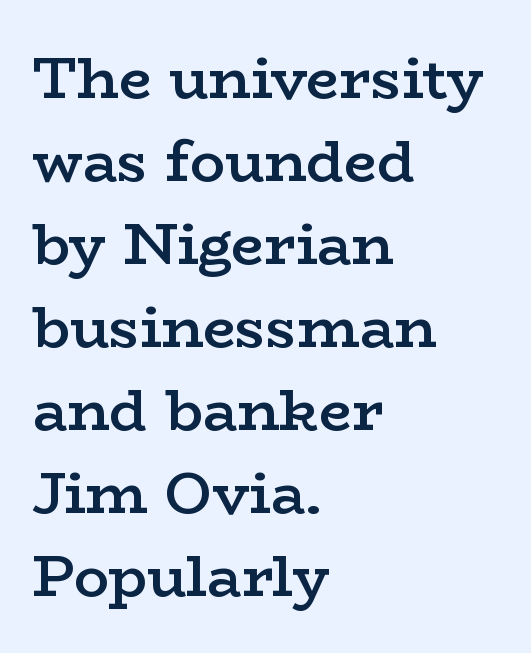
The image shows 58 px semibold, wide serif type, upright; set left-aligned, normal line spacing (1.43x), normal letter spacing, not underlined; low stroke contrast and a medium x-height.
